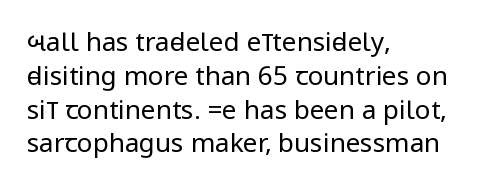
The image shows 26 px text type, upright; set left-aligned, normal line spacing (1.3x), normal letter spacing, not underlined.
